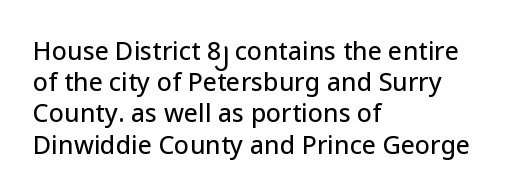
The image shows 25 px text type, upright; set left-aligned, normal line spacing (1.25x), normal letter spacing, not underlined.
